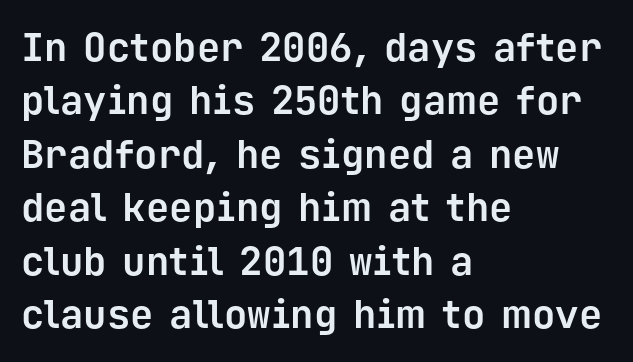
The image shows 39 px bold sans-serif type, upright, monospaced; set left-aligned, normal line spacing (1.37x), normal letter spacing, not underlined; low stroke contrast and a medium x-height.
